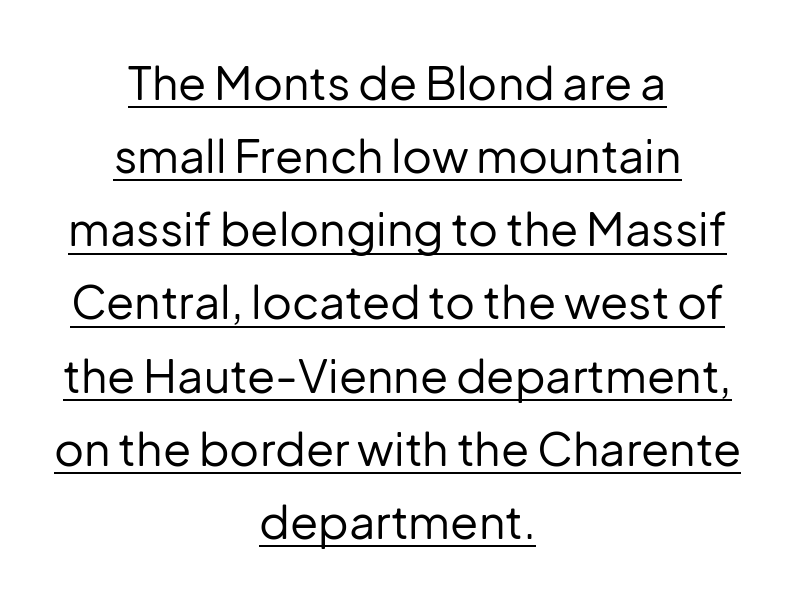
The image shows 46 px regular-weight sans-serif type, upright; set centered, normal line spacing (1.59x), normal letter spacing, underlined; low stroke contrast and a medium x-height.
